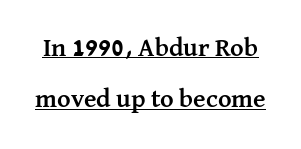
Q: Is the text bold? A: Yes.
Q: Is the text italic (slanted)? A: No, it is upright.
Q: Is the text underlined? A: Yes.
Q: Is the spacing between letters normal or unusually wide? A: Normal.
Q: Is the spacing between lines tight, normal or loose? A: Loose.
